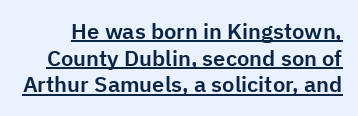
It's the straight-up-and-down kind of type. Glance below the letters and you will spot a drawn line. Between one letter and the next there's only the usual sliver of space.
